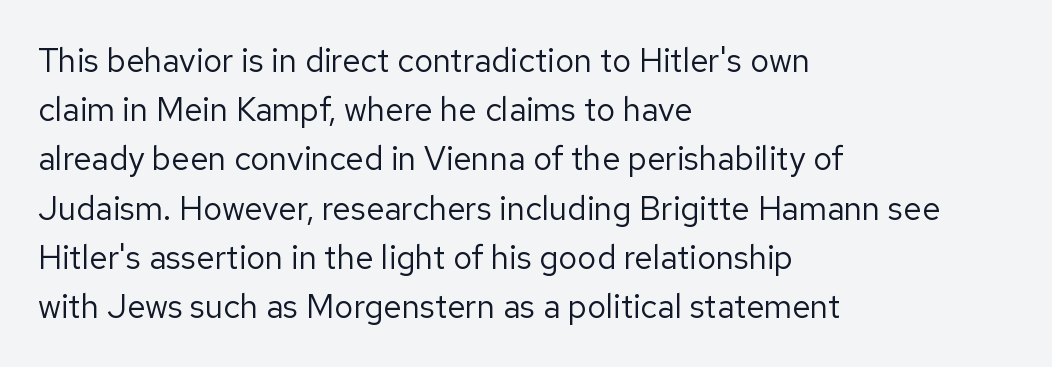
{"serif": "no", "italic": "no", "bold": "no", "weight": "regular", "width": "normal", "stroke_contrast": "low", "x_height": "medium", "monospaced": "no", "underline": "no", "align": "left", "line_spacing": "normal", "line_spacing_ratio": 1.49, "letter_spacing": "normal", "letter_spacing_em": 0.0, "glyph_px": 33}
